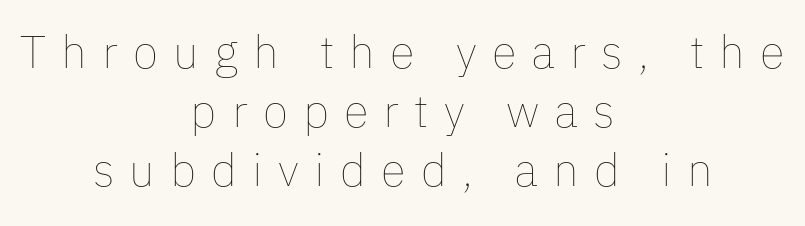
Q: Is the text bold? A: No.
Q: Is the text italic (slanted)? A: No, it is upright.
Q: Is the text underlined? A: No.
Q: How is the paragraph aligned? A: Centered.
Q: Is the spacing between letters normal or unusually wide? A: Unusually wide.
Q: Is the spacing between lines tight, normal or loose? A: Normal.
Q: Width (condensed, normal, or wide)? A: Normal.
Q: Stroke contrast? A: Low.
Q: x-height? A: Medium.
Q: Monospaced? A: No.
